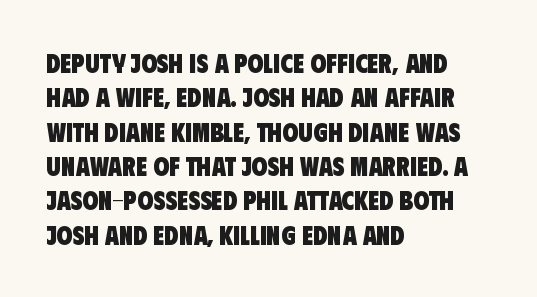
The rendering anchors every line to the left-hand side. The gap between lines stays unmarked. The characters look thick and weighty, a clear bold. Normally led — the rows are evenly, conventionally spaced. Letter spacing: default.
